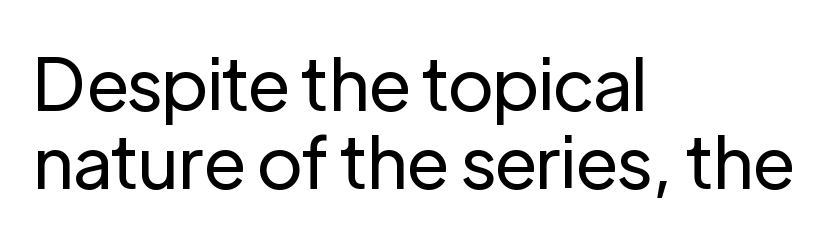
{"serif": "no", "italic": "no", "bold": "no", "weight": "regular", "width": "normal", "stroke_contrast": "low", "x_height": "medium", "monospaced": "no", "underline": "no", "align": "left", "line_spacing": "tight", "line_spacing_ratio": 1.09, "letter_spacing": "normal", "letter_spacing_em": 0.0, "glyph_px": 72}
